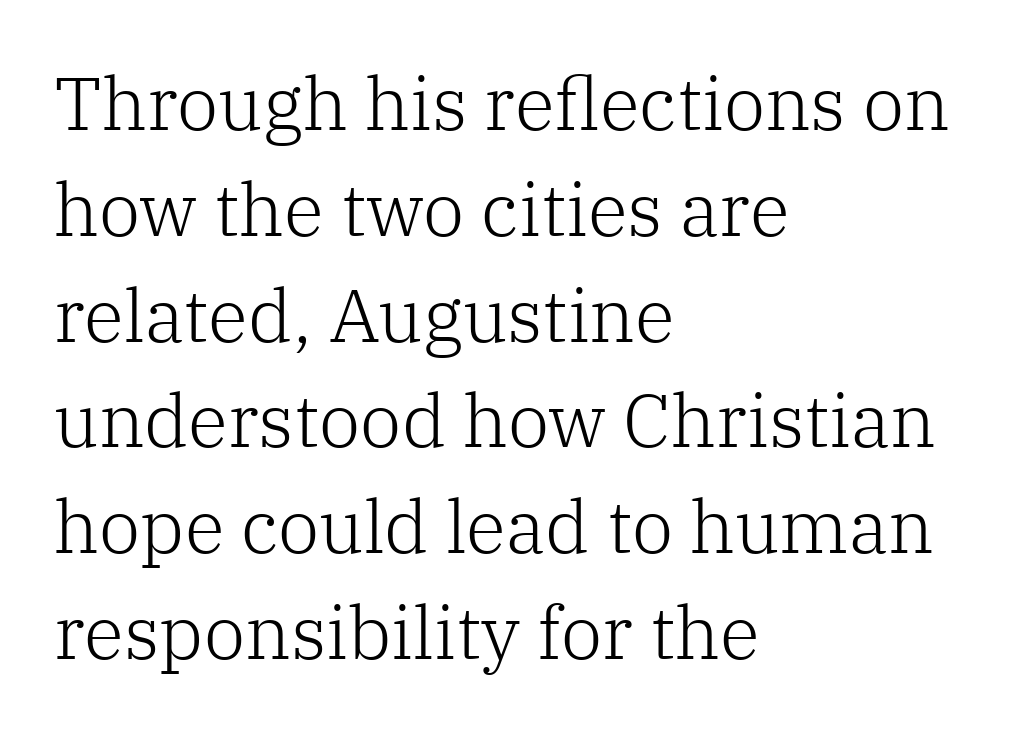
Upright lettering throughout. Quick note: underline off. These lines are rendered in a variable-pitch font. Between one letter and the next there's only the usual sliver of space. The passage is arranged the way most books set body copy — flush left. Stems and bowls with no extra thickness — not bold.
